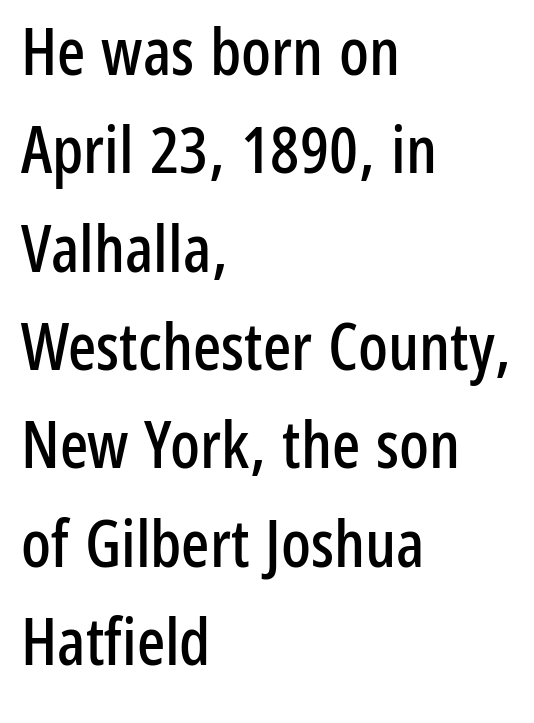
Font category for this specimen: sans-serif. Compared with a centered layout, this one pins lines to the left instead. Underlining? Definitely not there. This is the regular roman posture of the typeface.
